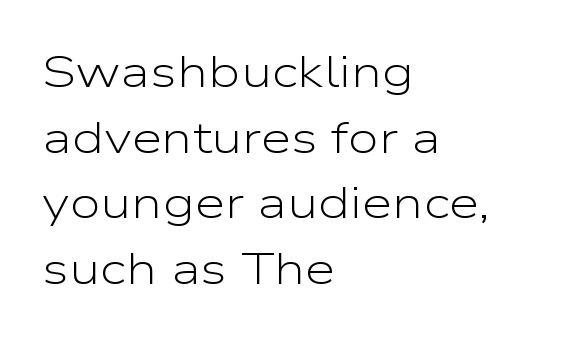
The font is comparable to plain body text, perhaps lighter. Look at the bottom of the vertical strokes: they stop flat, with no serifs. Posture: upright roman. The rendering uses a moderate line-height, typical for paragraphs.
